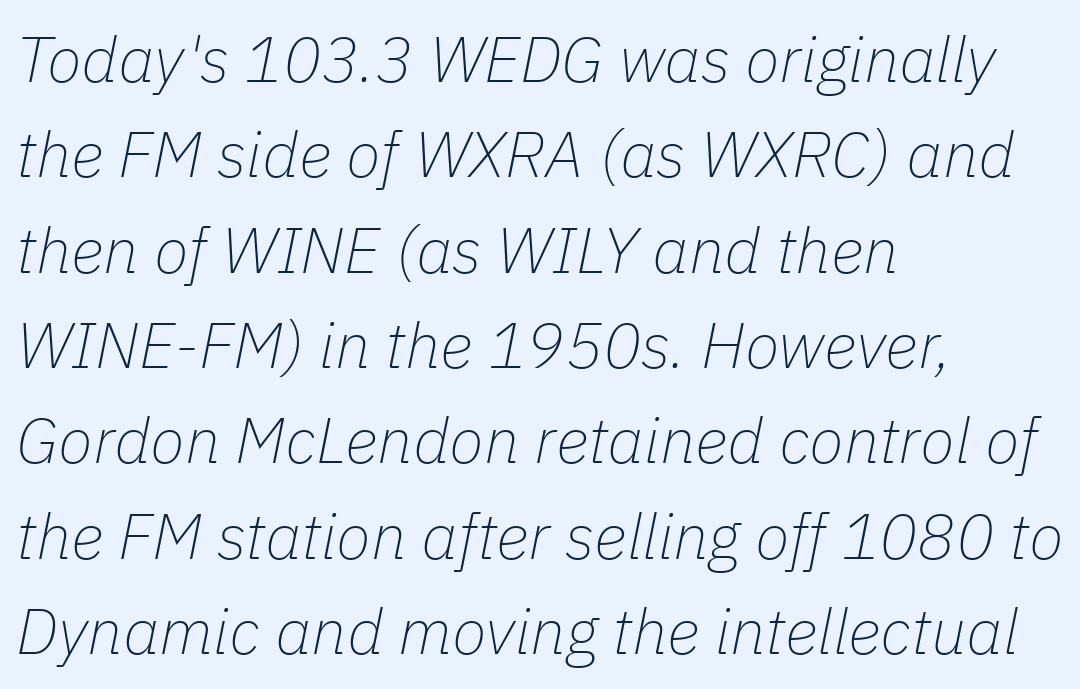
{"italic": "yes", "lean": "right", "slant_degrees": 11, "bold": "no", "weight": "thin", "width": "normal", "stroke_contrast": "low", "x_height": "medium", "monospaced": "no", "underline": "no", "align": "left", "line_spacing": "normal", "line_spacing_ratio": 1.49, "letter_spacing": "normal", "letter_spacing_em": 0.0, "glyph_px": 64}
